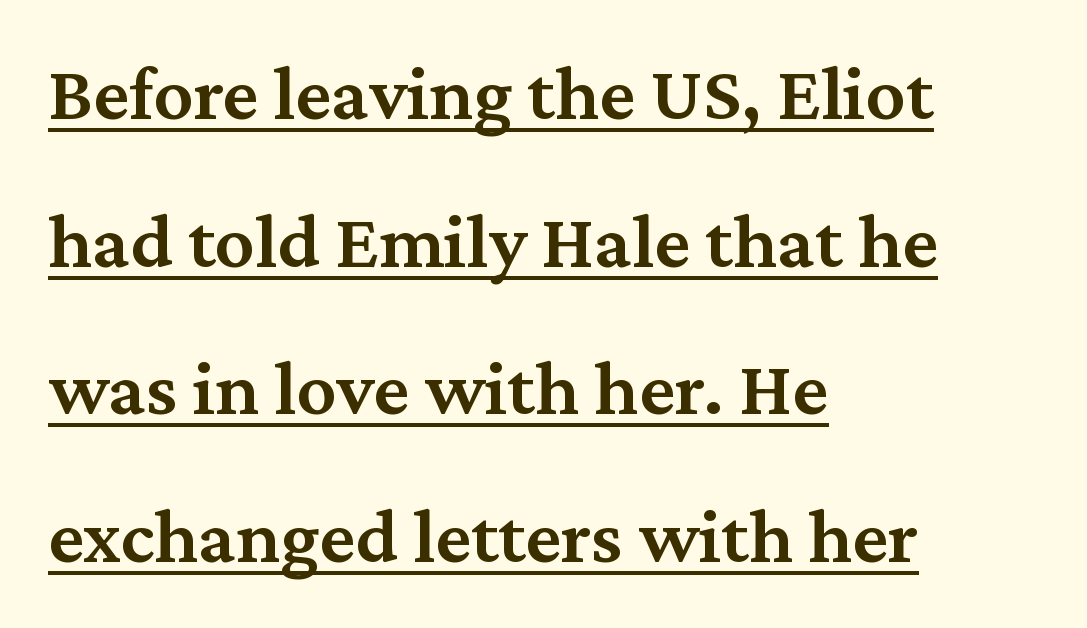
The image shows 79 px semibold serif type, upright; set left-aligned, line spacing 1.87x, normal letter spacing, underlined; medium stroke contrast and a medium x-height.
